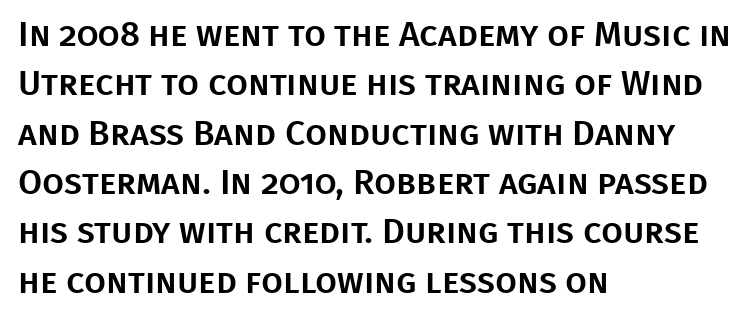
{"serif": "no", "italic": "no", "width": "normal", "stroke_contrast": "low", "x_height": "large", "monospaced": "no", "underline": "no", "align": "left", "line_spacing": "normal", "line_spacing_ratio": 1.41, "letter_spacing": "normal", "letter_spacing_em": 0.0, "glyph_px": 35}
